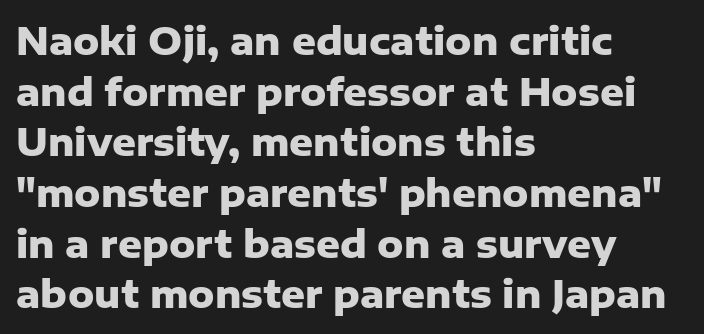
{"serif": "no", "italic": "no", "bold": "yes", "weight": "heavy", "width": "normal", "stroke_contrast": "low", "x_height": "medium", "monospaced": "no", "underline": "no", "align": "left", "line_spacing": "normal", "line_spacing_ratio": 1.37, "letter_spacing": "normal", "letter_spacing_em": 0.0, "glyph_px": 37}
